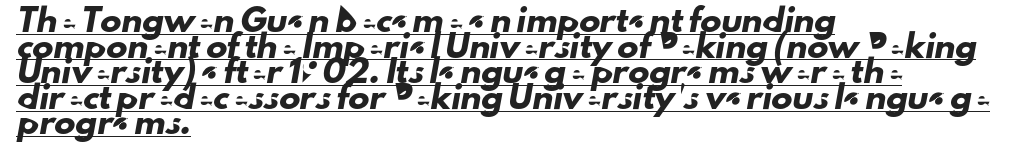
{"underline": "yes", "align": "left", "line_spacing_ratio": 1.22, "letter_spacing": "normal", "letter_spacing_em": 0.0, "glyph_px": 21}
